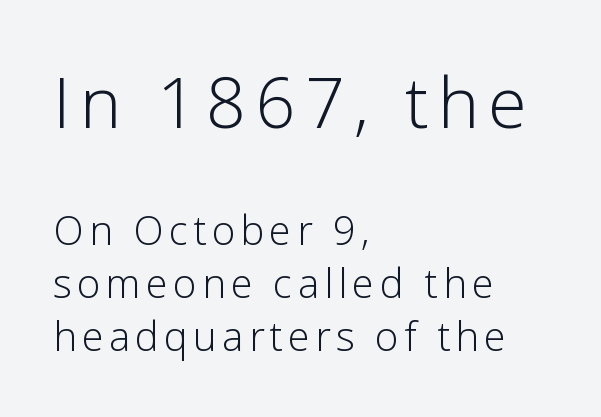
The passage shown is not underscored anywhere. Tall strokes in this sample are plumb rather than angled. The emphasis by scale lands on block number one, above. Here the designer chose a conventional face with non-uniform glyph widths.
